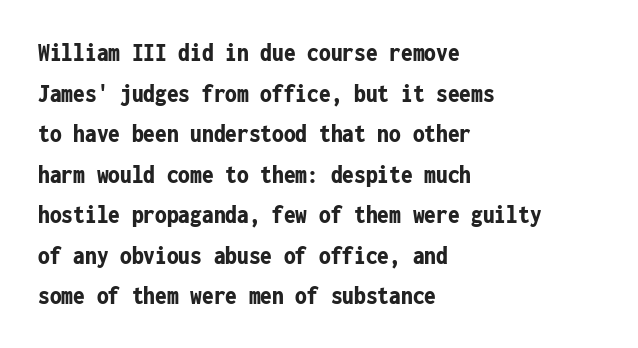
Q: Is the text bold? A: Yes.
Q: Is the text italic (slanted)? A: No, it is upright.
Q: Is the text underlined? A: No.
Q: How is the paragraph aligned? A: Left-aligned.
Q: Is the spacing between letters normal or unusually wide? A: Normal.
Q: Is the spacing between lines tight, normal or loose? A: Normal.
